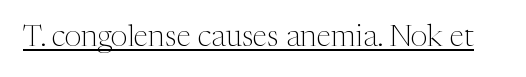
The image shows 30 px light serif type, upright; set normal letter spacing, underlined; medium stroke contrast and a medium x-height.
